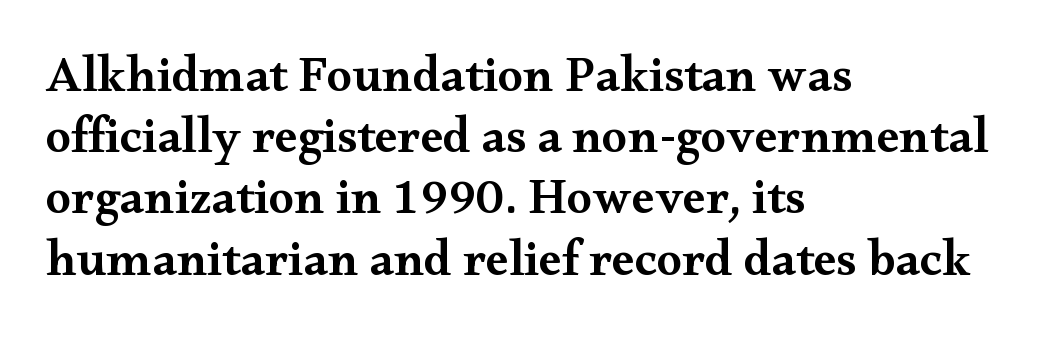
The paragraph has a hard left edge and a soft right edge. I'd describe the lettering as semibold — firm but not a full bold. This sample uses plain, unmodified letter spacing. Words float on clear page, feet unadorned.
